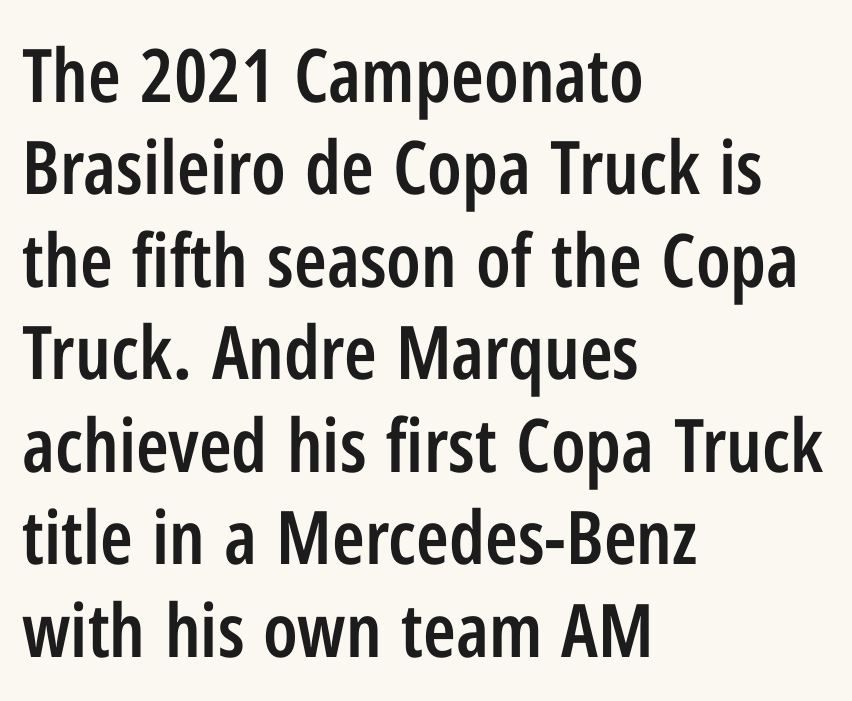
Words float on clear page, feet unadorned. Does the leading feel generous? No, just average. Set as a demibold, roughly 600 on the weight scale. The letters carry no serifs — their stems end cleanly without finishing strokes. Character widths vary here, with narrow letters taking less room than wide ones.
